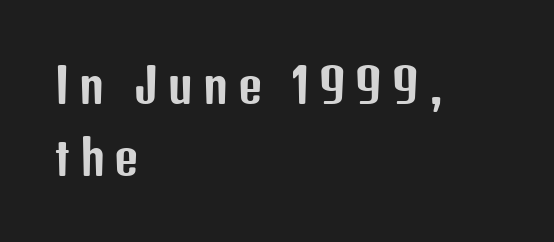
Q: Is the text italic (slanted)? A: No, it is upright.
Q: Is the typeface a serif or a sans-serif typeface? A: Sans-serif.
Q: Is the text underlined? A: No.
Q: How is the paragraph aligned? A: Left-aligned.
Q: Is the spacing between letters normal or unusually wide? A: Unusually wide.
Q: Is the spacing between lines tight, normal or loose? A: Normal.
Q: Width (condensed, normal, or wide)? A: Condensed.
Q: Stroke contrast? A: Low.
Q: x-height? A: Medium.
Q: Monospaced? A: No.
